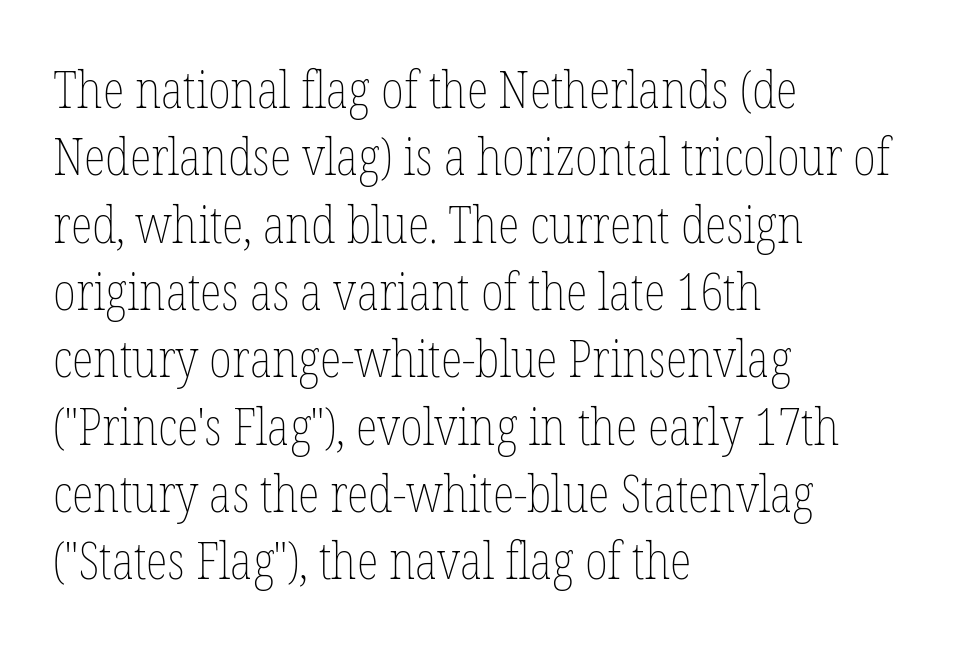
Q: Is the text bold? A: No.
Q: Is the text italic (slanted)? A: No, it is upright.
Q: Is the text underlined? A: No.
Q: How is the paragraph aligned? A: Left-aligned.
Q: Is the spacing between letters normal or unusually wide? A: Normal.
Q: Is the spacing between lines tight, normal or loose? A: Normal.
Q: Width (condensed, normal, or wide)? A: Condensed.
Q: Stroke contrast? A: Low.
Q: x-height? A: Medium.
Q: Monospaced? A: No.
